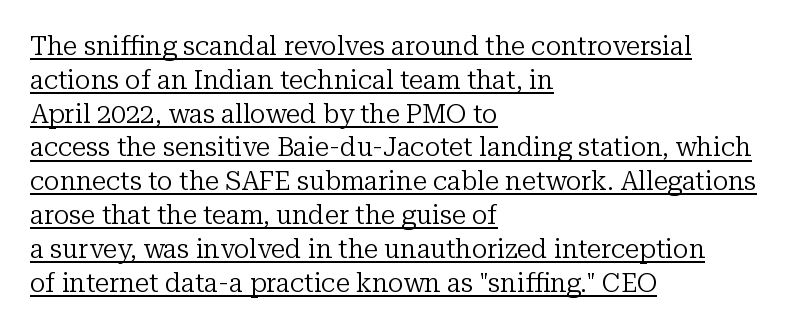
Upright lettering throughout. You can see a thin bar hugging the bottom of the glyphs. The rows are spaced the way most documents space them. This reads as an unemphasized weight, regular at the heaviest.
